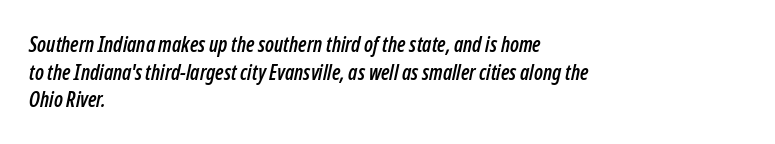
{"italic": "yes", "lean": "right", "slant_degrees": 12, "underline": "no", "align": "left", "line_spacing": "normal", "line_spacing_ratio": 1.31, "letter_spacing": "normal", "letter_spacing_em": 0.0, "glyph_px": 21}
